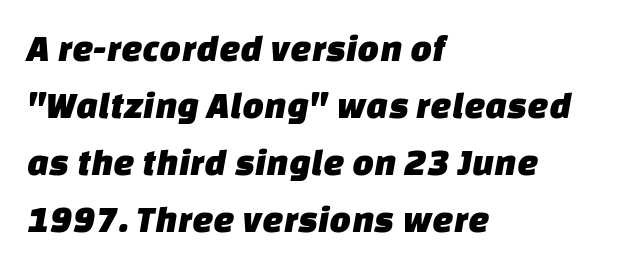
Q: Is the typeface a serif or a sans-serif typeface? A: Sans-serif.
Q: Is the text underlined? A: No.
Q: How is the paragraph aligned? A: Left-aligned.
Q: Is the spacing between letters normal or unusually wide? A: Normal.
Q: Is the spacing between lines tight, normal or loose? A: Normal.
Q: Width (condensed, normal, or wide)? A: Normal.
Q: Stroke contrast? A: Low.
Q: x-height? A: Large.
Q: Monospaced? A: No.
